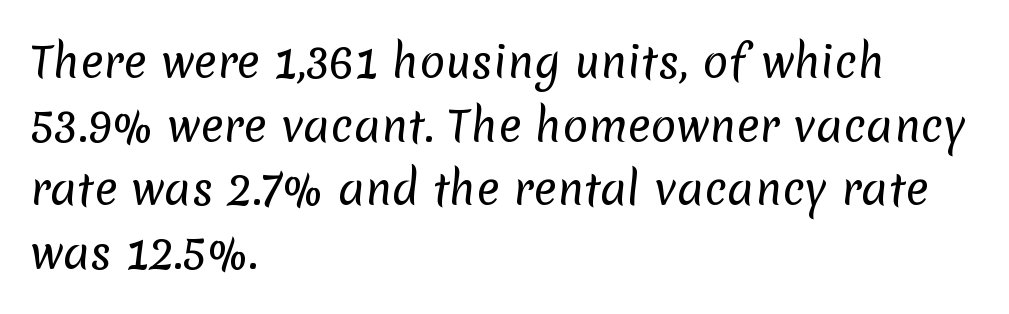
The image shows 43 px regular-weight sans-serif type; set left-aligned, normal line spacing (1.48x), normal letter spacing, not underlined; low stroke contrast and a medium x-height.
